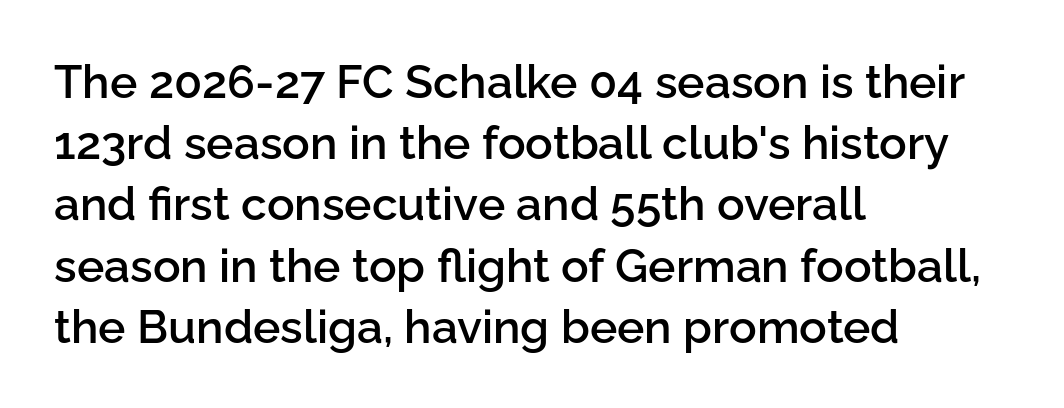
Q: Is the text bold? A: Semi-bold.
Q: Is the text italic (slanted)? A: No, it is upright.
Q: Is the typeface a serif or a sans-serif typeface? A: Sans-serif.
Q: Is the text underlined? A: No.
Q: How is the paragraph aligned? A: Left-aligned.
Q: Is the spacing between letters normal or unusually wide? A: Normal.
Q: Is the spacing between lines tight, normal or loose? A: Normal.
Q: Width (condensed, normal, or wide)? A: Normal.
Q: Stroke contrast? A: Low.
Q: x-height? A: Medium.
Q: Monospaced? A: No.
